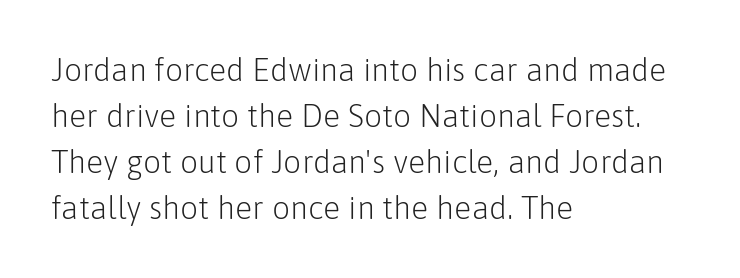
Weight: regular or lighter. Normally led — the rows are evenly, conventionally spaced. Nothing sits at the stroke ends, so this counts as sans-serif. How are the letters spaced? Ordinarily, with no added tracking. Looks like regular typesetting: each glyph gets only the width it needs. Rule under the text: the space is simply empty.
